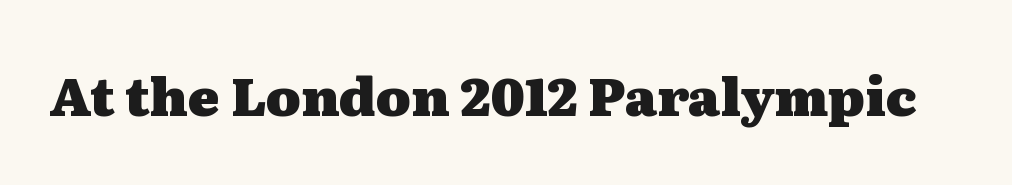
How heavy is the stroke? Heavy — this is a bold. The rendering uses natural spacing where letterforms have individual widths. Nobody drew a line under any word here. Italic? Not at all — the glyphs are vertical. The gaps between neighbouring characters are ordinary and unremarkable. Old-style or modern, the face here clearly has serifs.
